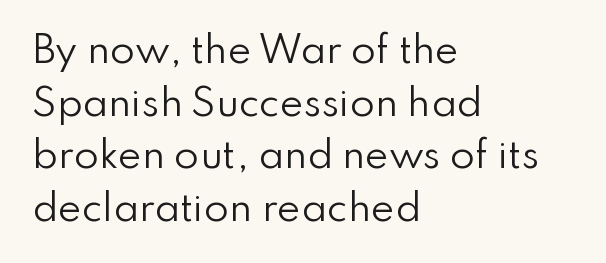
The font family rendered here belongs to the sans-serif group. Bare-footed words on every line. Bold? No — there's no thickening of the strokes. You could not count columns in this text — the font is proportionally spaced. The compositor pushed each line to the left boundary. Regular leading.
